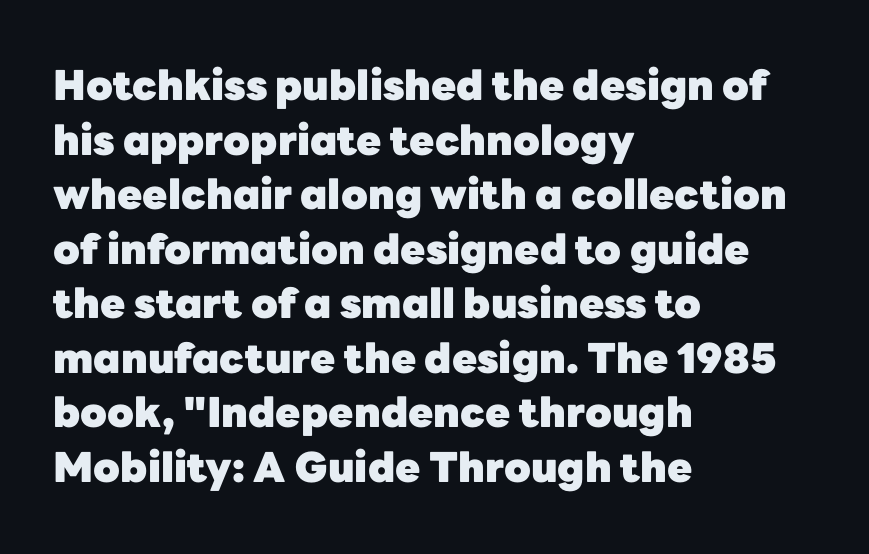
The image shows 41 px heavy sans-serif type, upright; set left-aligned, normal line spacing (1.33x), normal letter spacing, not underlined; low stroke contrast and a medium x-height.
